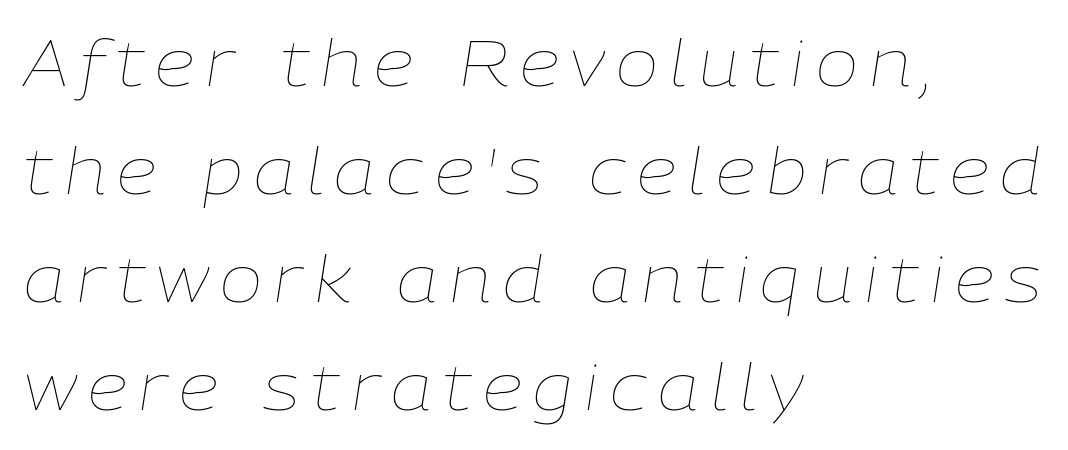
The image shows 64 px thin type, italic (leaning right); set left-aligned, normal line spacing (1.69x), not underlined; low stroke contrast and a medium x-height.
